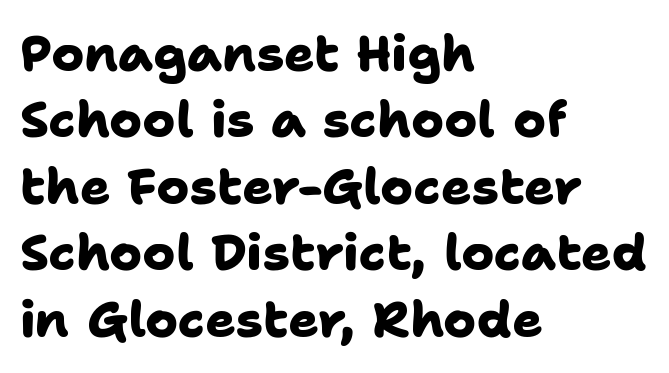
The image shows 50 px heavy sans-serif type; set left-aligned, normal line spacing (1.33x), normal letter spacing, not underlined; low stroke contrast and a medium x-height.
